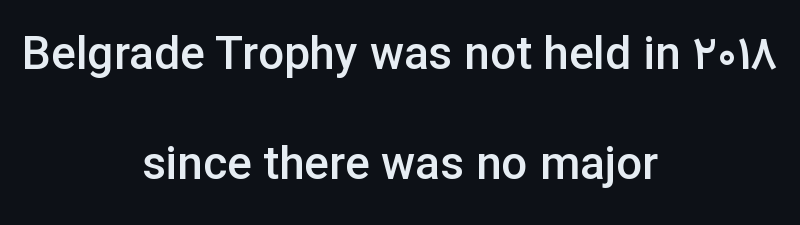
The letters are semibold — heavier than regular but short of a full bold. Lines of text with bare space underneath. The font's upright variant was chosen for this text. A typesetter would call this zero additional tracking. Nothing sits at the stroke ends, so this counts as sans-serif.
